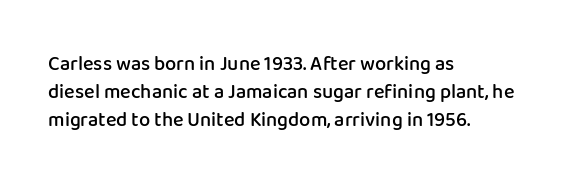
Designer's note — italics off, roman on. How are the letters spaced? Ordinarily, with no added tracking. Heft: intermediate — a semibold. Horizontal bands of white between lines are of average thickness. The typesetter chose a ragged-right arrangement here. Beneath every word, the page is bare.
